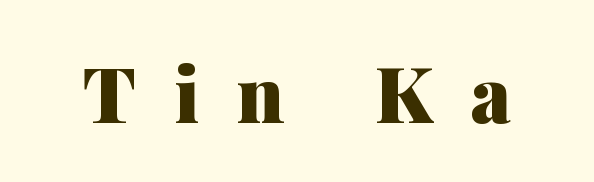
You can tell from the footed stems that serif type was used. Here the glyphs are tracked loosely, breaking word shapes into spaced letters. On the weight axis this lands at bold, roughly 700. Do the letters lean? They stand straight. Think of a printed novel: that variable character pitch is what you see here.
